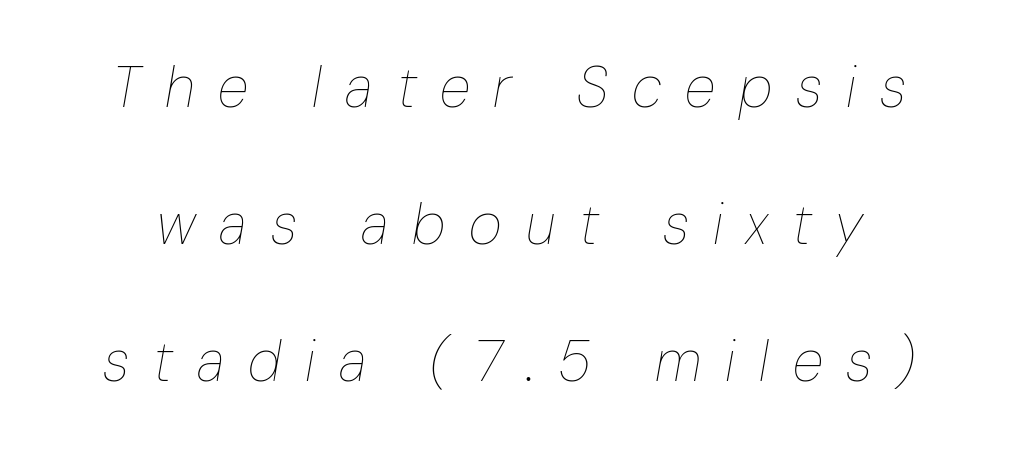
{"italic": "yes", "lean": "right", "slant_degrees": 10, "bold": "no", "weight": "thin", "width": "condensed", "stroke_contrast": "low", "x_height": "medium", "monospaced": "no", "underline": "no", "line_spacing": "loose", "line_spacing_ratio": 2.4, "letter_spacing": "wide", "letter_spacing_em": 0.42, "glyph_px": 57}
